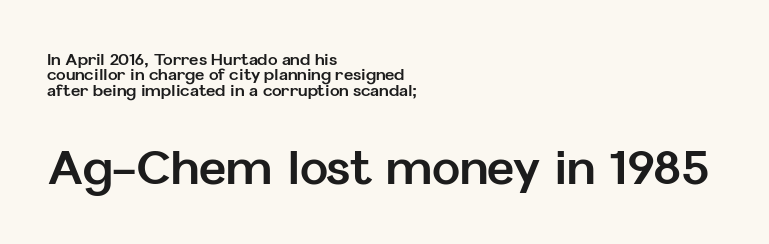
The image shows 47 px bold sans-serif type, upright; set left-aligned, tight line spacing (0.96x), normal letter spacing, not underlined; the second (bottom) block is 2.94x larger; low stroke contrast and a medium x-height.
